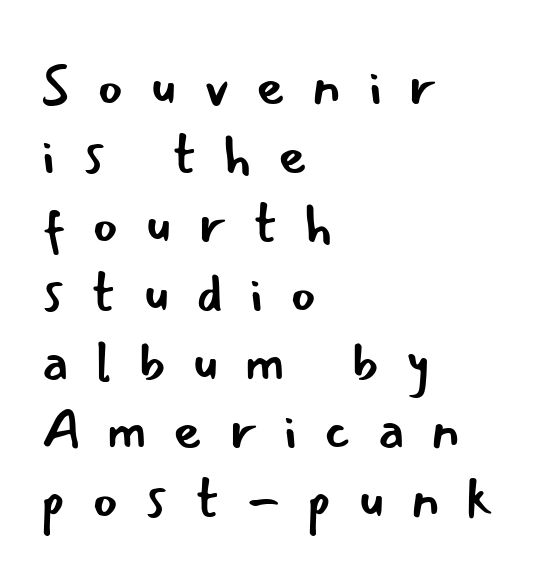
{"serif": "no", "italic": "no", "bold": "no", "weight": "regular", "width": "normal", "stroke_contrast": "low", "x_height": "small", "monospaced": "no", "underline": "no", "align": "left", "line_spacing_ratio": 1.23, "letter_spacing": "wide", "letter_spacing_em": 0.47, "glyph_px": 56}
